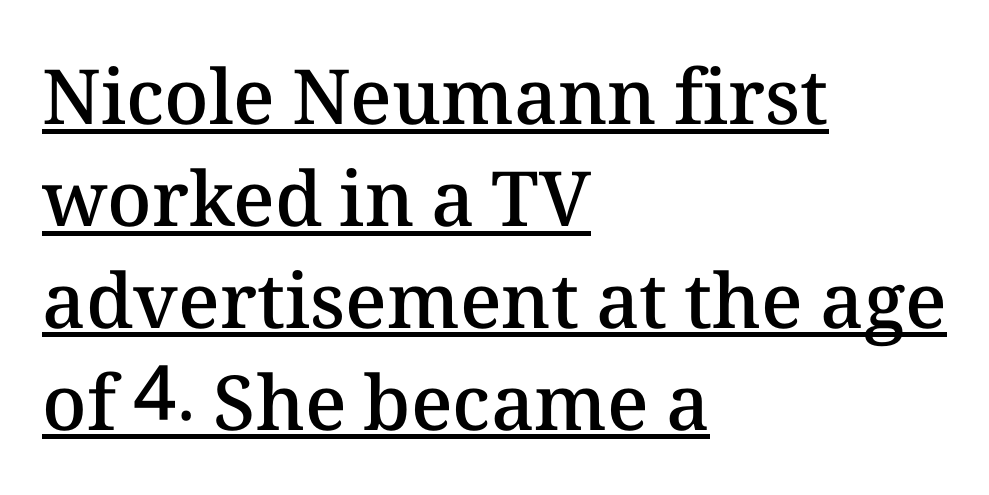
Q: Is the text bold? A: Semi-bold.
Q: Is the text italic (slanted)? A: No, it is upright.
Q: Is the text underlined? A: Yes.
Q: How is the paragraph aligned? A: Left-aligned.
Q: Is the spacing between letters normal or unusually wide? A: Normal.
Q: Is the spacing between lines tight, normal or loose? A: Normal.
Q: Width (condensed, normal, or wide)? A: Normal.
Q: Stroke contrast? A: Medium.
Q: x-height? A: Medium.
Q: Monospaced? A: No.
